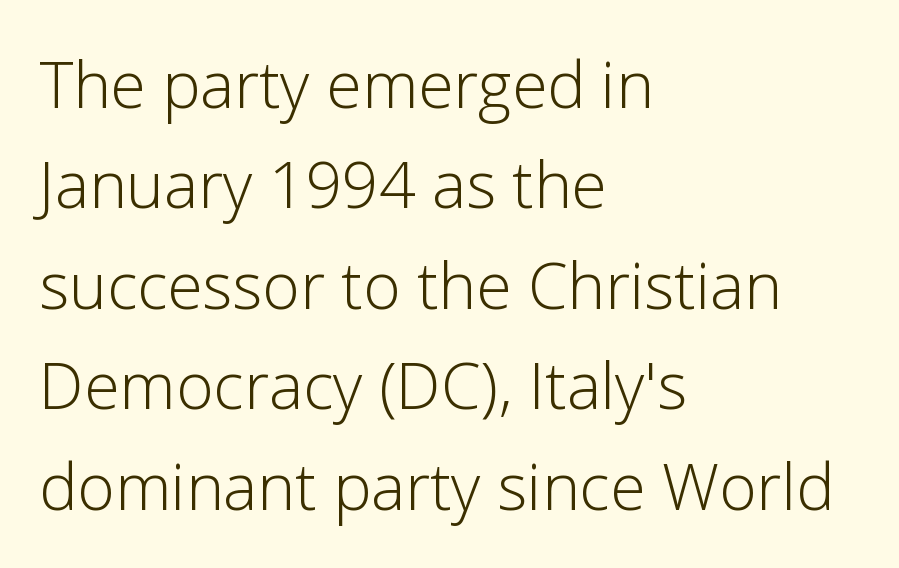
{"serif": "no", "italic": "no", "bold": "no", "weight": "light", "width": "normal", "stroke_contrast": "low", "x_height": "medium", "monospaced": "no", "underline": "no", "align": "left", "line_spacing": "normal", "line_spacing_ratio": 1.57, "letter_spacing": "normal", "letter_spacing_em": 0.0, "glyph_px": 64}
